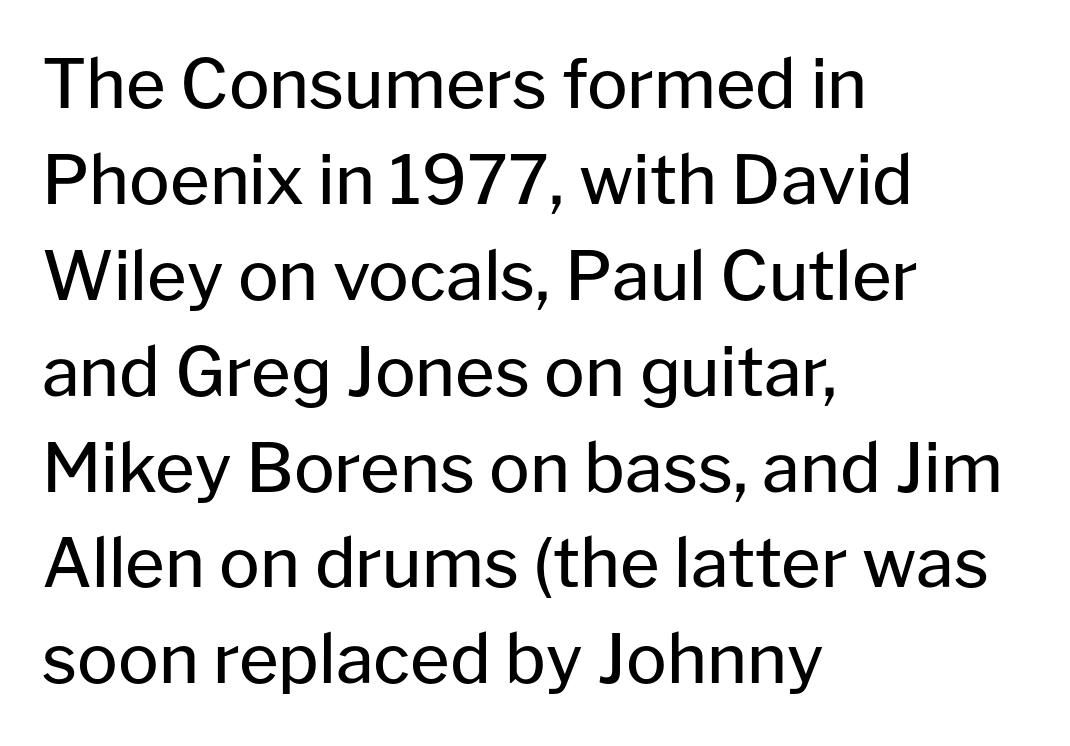
The image shows 68 px regular-weight sans-serif type, upright; set left-aligned, normal line spacing (1.41x), normal letter spacing, not underlined; low stroke contrast and a medium x-height.
